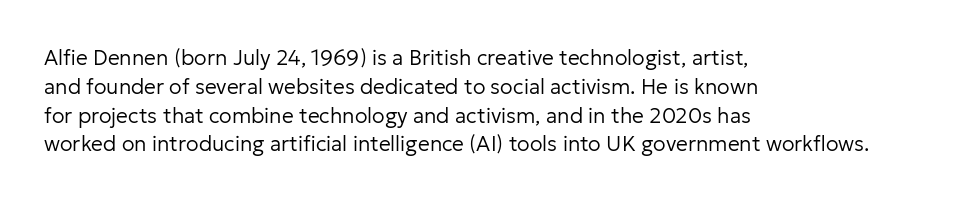
{"italic": "no", "bold": "no", "underline": "no", "align": "left", "line_spacing": "normal", "line_spacing_ratio": 1.37, "letter_spacing": "normal", "letter_spacing_em": 0.0, "glyph_px": 21}
